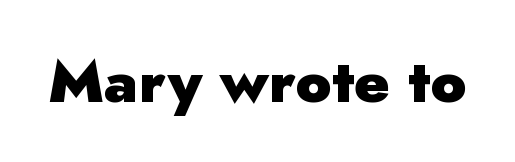
The image shows 60 px heavy sans-serif type, upright; set normal letter spacing, not underlined; low stroke contrast and a small x-height.
